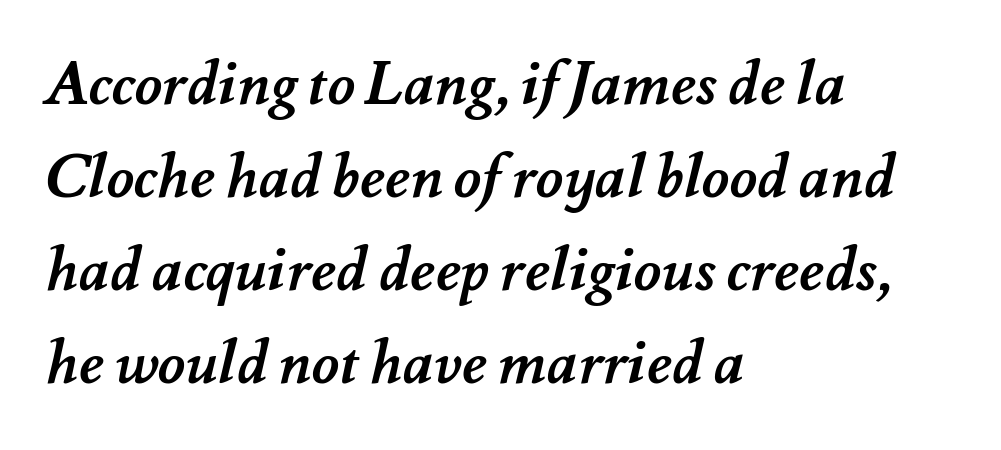
In CSS terms this would be text-align: left. The passage shown is typed in a proportional face where columns would drift. Honestly, there is no underline to notice here at all. Stroke thickness is high; the sample reads as a true bold. Between one letter and the next there's only the usual sliver of space.
